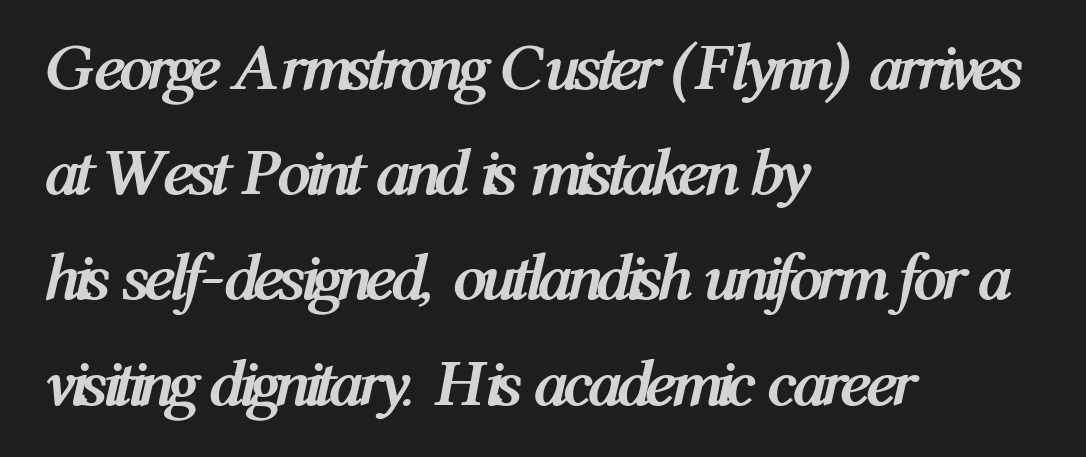
The face used here is proportionally spaced, like ordinary book or web type. The rendering anchors every line to the left-hand side. Leading: standard. The string is rendered with underlining switched off.
